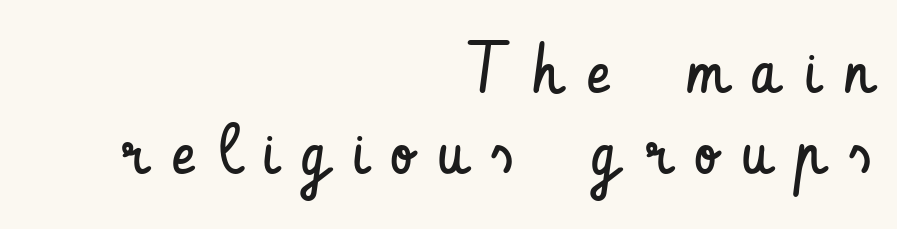
The image shows 70 px regular-weight, condensed sans-serif type, upright; set right-aligned, line spacing 1.16x, unusually wide letter spacing (+0.36 em), not underlined; low stroke contrast and a small x-height.
